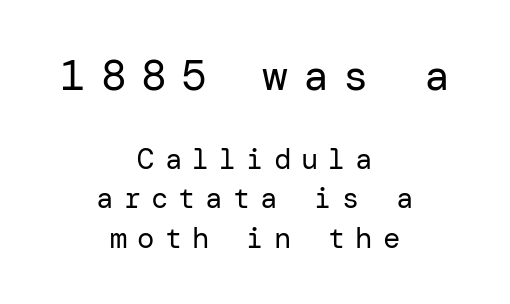
Q: Is the text bold? A: No.
Q: Is the text italic (slanted)? A: No, it is upright.
Q: Is the typeface a serif or a sans-serif typeface? A: Sans-serif.
Q: Is the text underlined? A: No.
Q: How is the paragraph aligned? A: Centered.
Q: Is the spacing between letters normal or unusually wide? A: Unusually wide.
Q: Is the spacing between lines tight, normal or loose? A: Normal.
Q: Which block of text is set in a larger size, the first (top) or the second (bottom)? A: The first (top) one.
Q: Width (condensed, normal, or wide)? A: Normal.
Q: Stroke contrast? A: Low.
Q: x-height? A: Medium.
